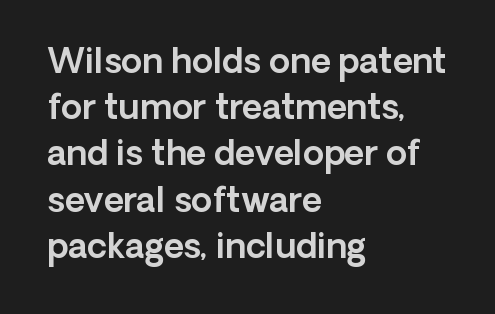
Each line starts at the same left margin while the right side varies. Honestly, the letter spacing is just normal — you wouldn't notice it. Honestly, there is no underline to notice here at all. These lines are rendered in a variable-pitch font.
